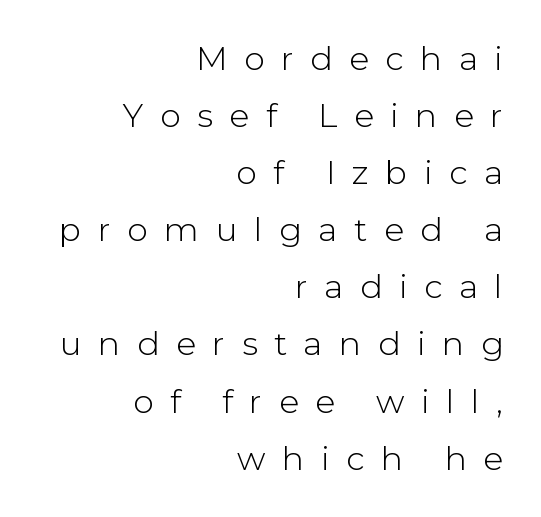
Q: Is the text bold? A: No.
Q: Is the text italic (slanted)? A: No, it is upright.
Q: Is the typeface a serif or a sans-serif typeface? A: Sans-serif.
Q: Is the text underlined? A: No.
Q: How is the paragraph aligned? A: Right-aligned.
Q: Is the spacing between letters normal or unusually wide? A: Unusually wide.
Q: Width (condensed, normal, or wide)? A: Normal.
Q: Stroke contrast? A: Low.
Q: x-height? A: Medium.
Q: Monospaced? A: No.
